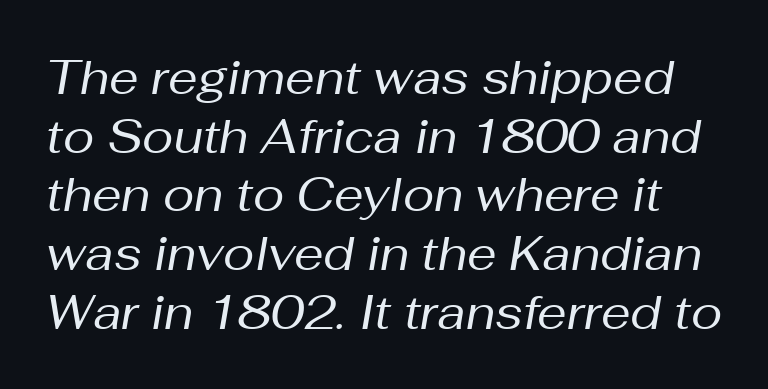
{"italic": "yes", "lean": "right", "slant_degrees": 10, "bold": "no", "weight": "regular", "width": "normal", "stroke_contrast": "medium", "x_height": "medium", "monospaced": "no", "underline": "no", "line_spacing": "normal", "line_spacing_ratio": 1.25, "letter_spacing": "normal", "letter_spacing_em": 0.0, "glyph_px": 47}
